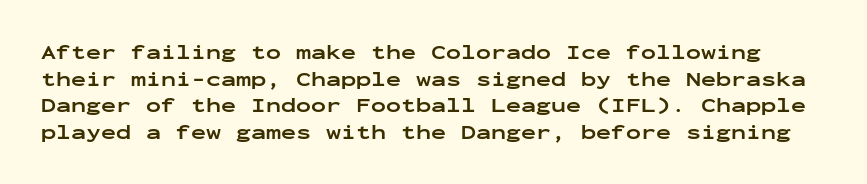
The image shows 20 px bold type, upright; set normal line spacing (1.33x), normal letter spacing, not underlined.
